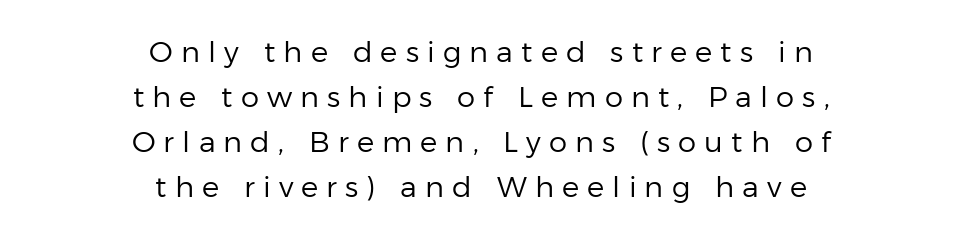
Q: Is the text bold? A: No.
Q: Is the text italic (slanted)? A: No, it is upright.
Q: Is the typeface a serif or a sans-serif typeface? A: Sans-serif.
Q: Is the text underlined? A: No.
Q: How is the paragraph aligned? A: Centered.
Q: Is the spacing between letters normal or unusually wide? A: Unusually wide.
Q: Is the spacing between lines tight, normal or loose? A: Normal.
Q: Width (condensed, normal, or wide)? A: Normal.
Q: Stroke contrast? A: Low.
Q: x-height? A: Medium.
Q: Monospaced? A: No.
